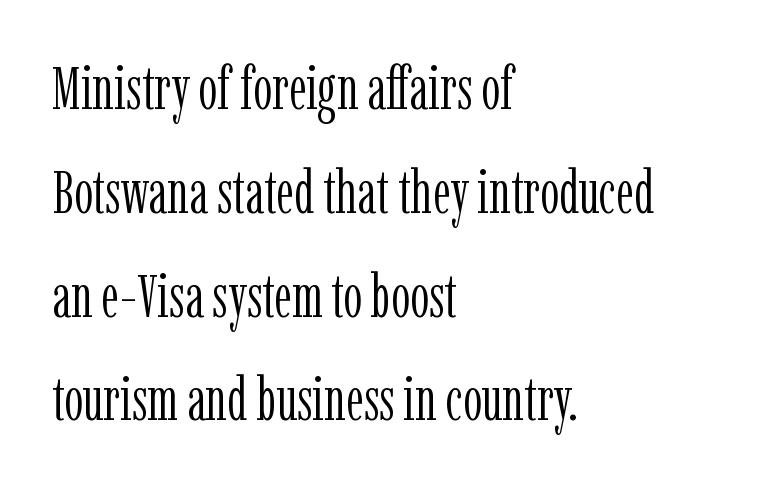
The area under the type is left untouched. Stroke terminals: seriffed. Look at the tracking — it's just the regular setting, nothing added. On a weight scale, this lands at 450 or below. Reading down the block, your eye returns to a fixed left position each line.
